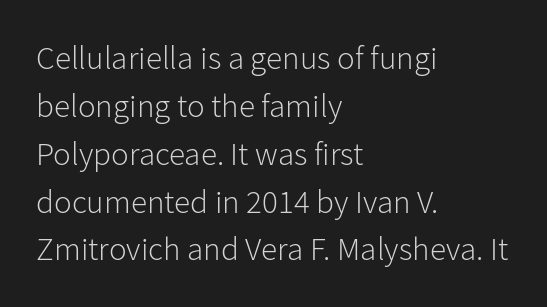
{"serif": "no", "italic": "no", "bold": "no", "weight": "light", "width": "normal", "stroke_contrast": "low", "x_height": "medium", "monospaced": "no", "underline": "no", "align": "left", "line_spacing": "normal", "line_spacing_ratio": 1.45, "letter_spacing": "normal", "letter_spacing_em": 0.0, "glyph_px": 33}
